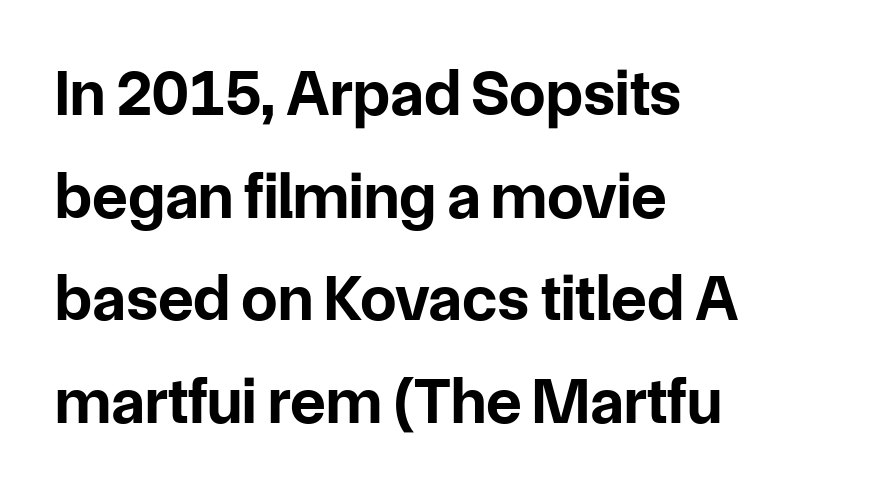
The image shows 65 px bold sans-serif type, upright; set left-aligned, normal line spacing (1.58x), normal letter spacing, not underlined; low stroke contrast and a medium x-height.
